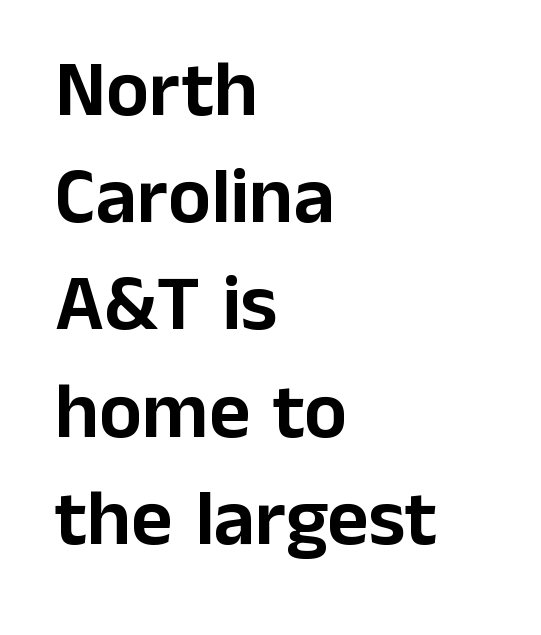
The image shows 80 px sans-serif type, upright; set left-aligned, normal line spacing (1.34x), normal letter spacing, not underlined; low stroke contrast and a medium x-height.
